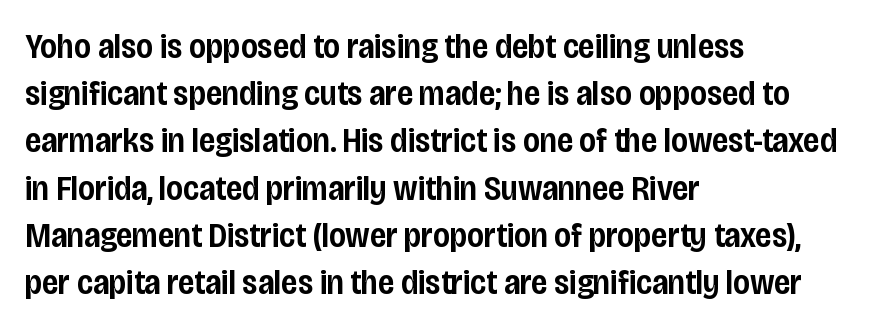
Q: Is the text bold? A: Semi-bold.
Q: Is the text italic (slanted)? A: No, it is upright.
Q: Is the typeface a serif or a sans-serif typeface? A: Sans-serif.
Q: Is the text underlined? A: No.
Q: How is the paragraph aligned? A: Left-aligned.
Q: Is the spacing between letters normal or unusually wide? A: Normal.
Q: Is the spacing between lines tight, normal or loose? A: Normal.
Q: Width (condensed, normal, or wide)? A: Condensed.
Q: Stroke contrast? A: Low.
Q: x-height? A: Large.
Q: Monospaced? A: No.
